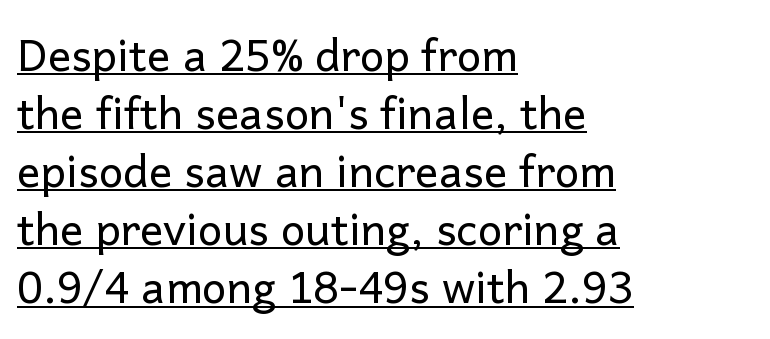
Q: Is the text bold? A: No.
Q: Is the text italic (slanted)? A: No, it is upright.
Q: Is the typeface a serif or a sans-serif typeface? A: Sans-serif.
Q: Is the text underlined? A: Yes.
Q: How is the paragraph aligned? A: Left-aligned.
Q: Is the spacing between letters normal or unusually wide? A: Normal.
Q: Is the spacing between lines tight, normal or loose? A: Normal.
Q: Width (condensed, normal, or wide)? A: Normal.
Q: Stroke contrast? A: Low.
Q: x-height? A: Medium.
Q: Monospaced? A: No.
